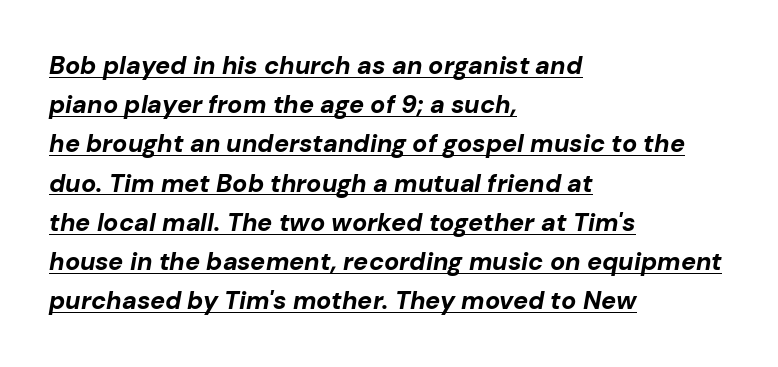
What decoration does the sample have? An underline. Pretty heavy lettering here — definitely bold. Summary of vertical rhythm: regular, with standard interline spacing. Look at the tracking — it's just the regular setting, nothing added. Tall strokes in this sample are angled rather than plumb. Casual observation: everything's shoved over to the left.
